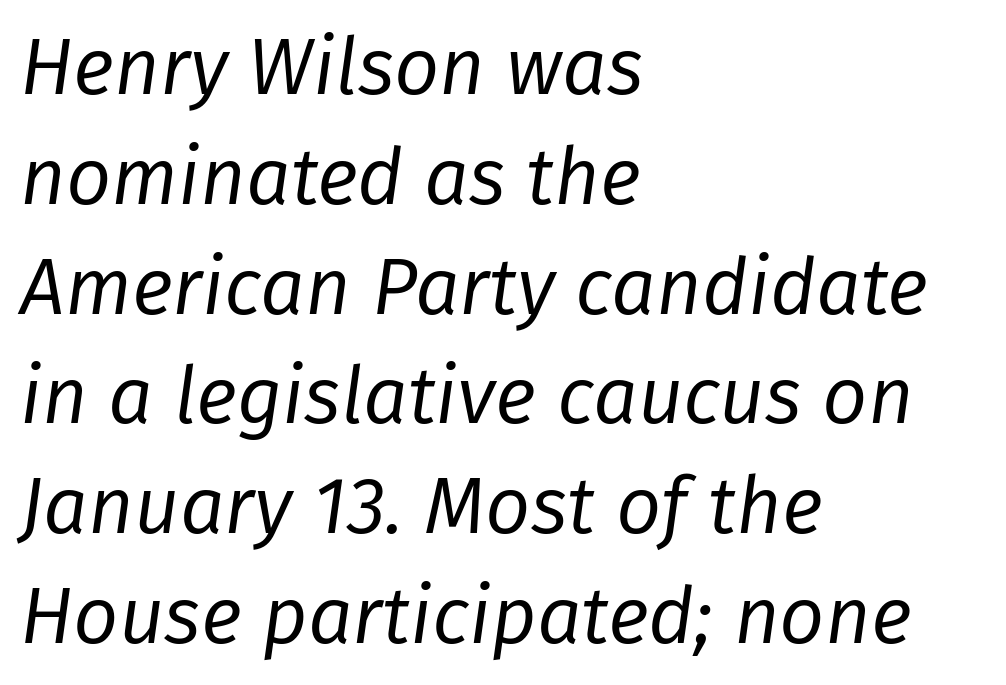
Q: Is the text bold? A: No.
Q: Is the text italic (slanted)? A: Yes, it leans right by about 8 degrees.
Q: Is the text underlined? A: No.
Q: How is the paragraph aligned? A: Left-aligned.
Q: Is the spacing between letters normal or unusually wide? A: Normal.
Q: Is the spacing between lines tight, normal or loose? A: Normal.
Q: Width (condensed, normal, or wide)? A: Normal.
Q: Stroke contrast? A: Low.
Q: x-height? A: Medium.
Q: Monospaced? A: No.
